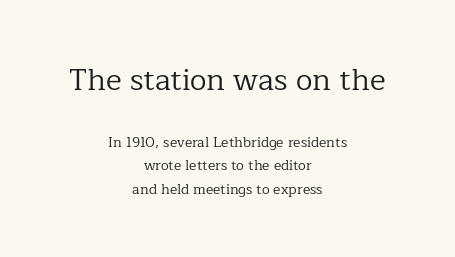
{"serif": "yes", "italic": "no", "bold": "no", "weight": "regular", "width": "normal", "stroke_contrast": "low", "x_height": "medium", "monospaced": "no", "underline": "no", "align": "center", "line_spacing": "normal", "line_spacing_ratio": 1.69, "letter_spacing": "normal", "letter_spacing_em": 0.0, "larger_block": "first", "size_ratio": 2.14, "glyph_px": 30}
